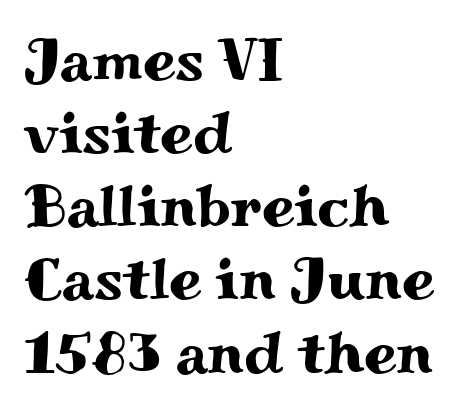
Underlining? Definitely not there. Posture: straight, roman, zero tilt. This sample has the flowing, uneven cadence of proportional lettering. The letters carry serifs — small finishing strokes at the ends of their stems.
